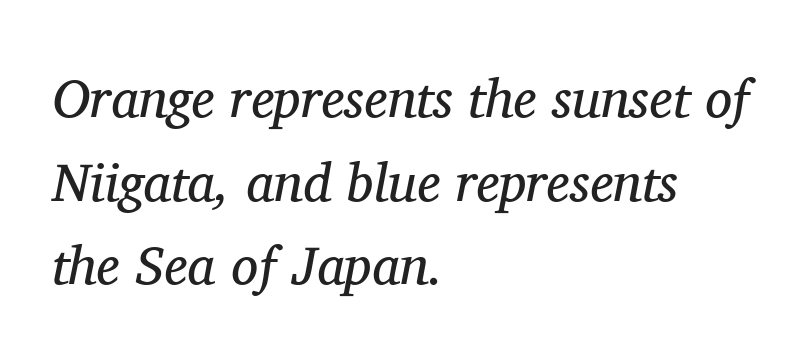
Q: Is the text bold? A: No.
Q: Is the text italic (slanted)? A: Yes, it leans right by about 11 degrees.
Q: Is the typeface a serif or a sans-serif typeface? A: Serif.
Q: Is the text underlined? A: No.
Q: How is the paragraph aligned? A: Left-aligned.
Q: Is the spacing between letters normal or unusually wide? A: Normal.
Q: Is the spacing between lines tight, normal or loose? A: Normal.
Q: Width (condensed, normal, or wide)? A: Normal.
Q: Stroke contrast? A: Medium.
Q: x-height? A: Medium.
Q: Monospaced? A: No.
